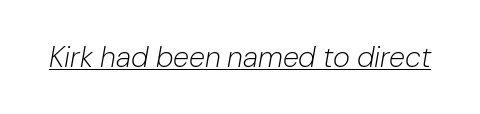
Q: Is the text bold? A: No.
Q: Is the text italic (slanted)? A: Yes, it leans right by about 10 degrees.
Q: Is the text underlined? A: Yes.
Q: Is the spacing between letters normal or unusually wide? A: Normal.
Q: Width (condensed, normal, or wide)? A: Normal.
Q: Stroke contrast? A: Low.
Q: x-height? A: Medium.
Q: Monospaced? A: No.
